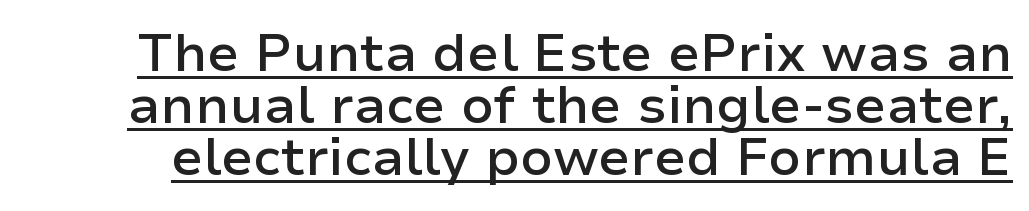
The letters stand straight up with perfectly vertical stems. Note the varied advance widths — an 'i' is clearly narrower than an 'm'. A sans-serif font was chosen for this passage. Each new line begins almost immediately beneath the previous one.
